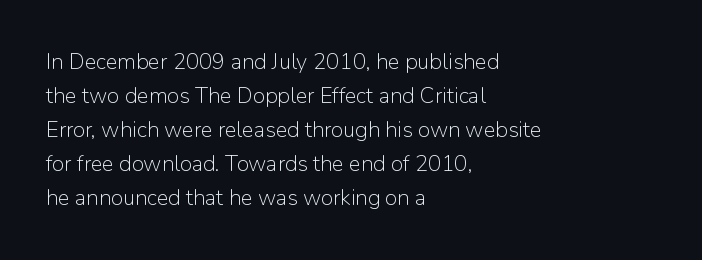
Caption: multi-line text, flush left, ragged right. Rendered with straight, roman letterforms. Beneath every word, the page is bare. Weight: not bold — regular or lighter. Nobody touched the tracking dial on this one. Vertically, the passage feels balanced, rows spaced as you'd expect.
